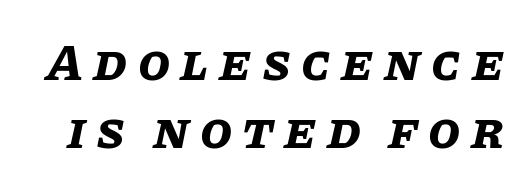
Q: Is the text bold? A: Yes.
Q: Is the text italic (slanted)? A: Yes, it leans right by about 11 degrees.
Q: Is the text underlined? A: No.
Q: Is the spacing between letters normal or unusually wide? A: Unusually wide.
Q: Is the spacing between lines tight, normal or loose? A: Normal.
Q: Width (condensed, normal, or wide)? A: Normal.
Q: Stroke contrast? A: Low.
Q: x-height? A: Large.
Q: Monospaced? A: No.
